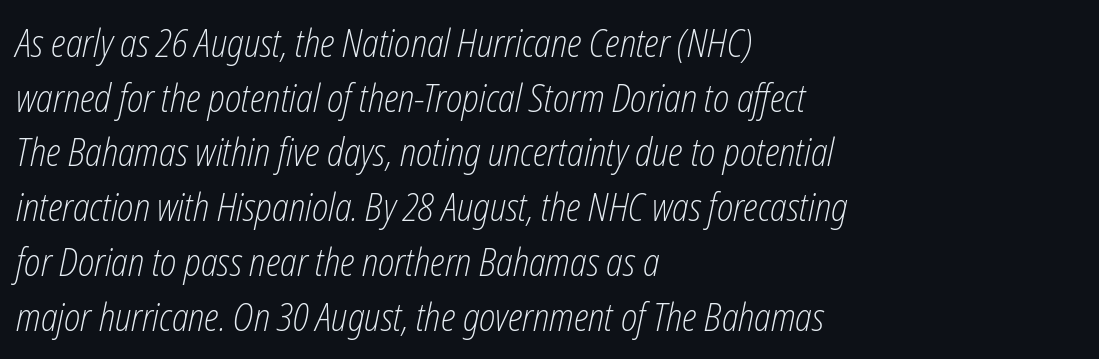
The image shows 38 px light, condensed type, italic (leaning right); set left-aligned, normal line spacing (1.44x), normal letter spacing, not underlined; low stroke contrast and a medium x-height.
